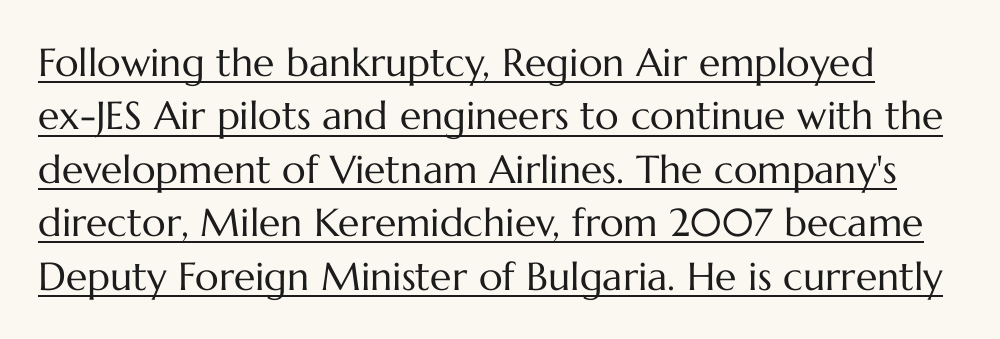
{"italic": "no", "bold": "no", "weight": "regular", "width": "normal", "stroke_contrast": "medium", "x_height": "medium", "monospaced": "no", "underline": "yes", "line_spacing": "normal", "line_spacing_ratio": 1.37, "letter_spacing": "normal", "letter_spacing_em": 0.0, "glyph_px": 39}
